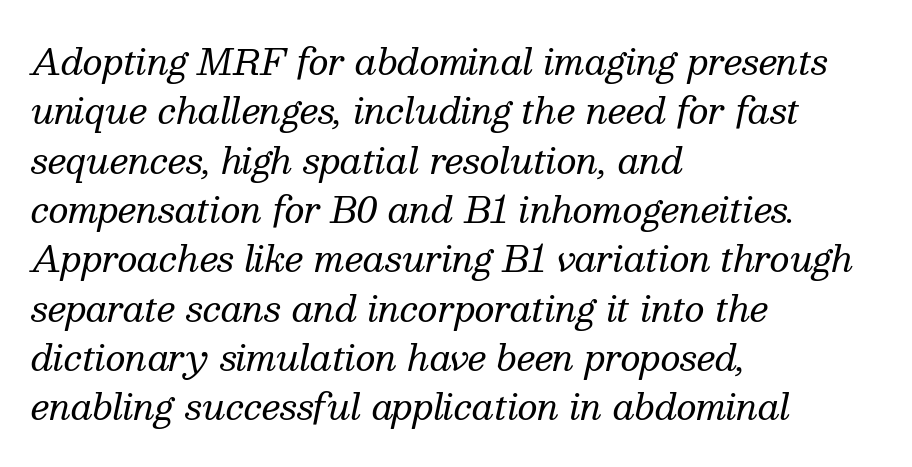
{"serif": "yes", "italic": "yes", "lean": "right", "slant_degrees": 13, "bold": "no", "weight": "regular", "width": "normal", "stroke_contrast": "medium", "x_height": "medium", "monospaced": "no", "underline": "no", "align": "left", "line_spacing": "normal", "line_spacing_ratio": 1.41, "letter_spacing": "normal", "letter_spacing_em": 0.0, "glyph_px": 35}
